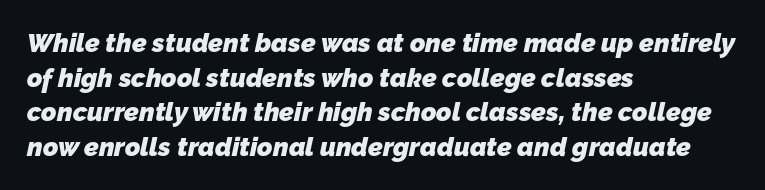
{"bold": "yes", "underline": "no", "align": "left", "line_spacing": "normal", "line_spacing_ratio": 1.33, "letter_spacing": "normal", "letter_spacing_em": 0.0, "glyph_px": 26}
